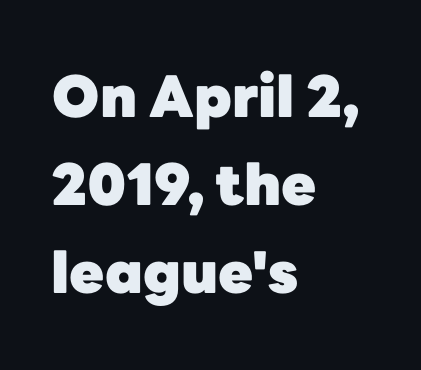
{"serif": "no", "italic": "no", "bold": "yes", "weight": "heavy", "width": "normal", "stroke_contrast": "low", "x_height": "medium", "monospaced": "no", "underline": "no", "align": "left", "line_spacing": "normal", "line_spacing_ratio": 1.54, "letter_spacing": "normal", "letter_spacing_em": 0.0, "glyph_px": 57}
